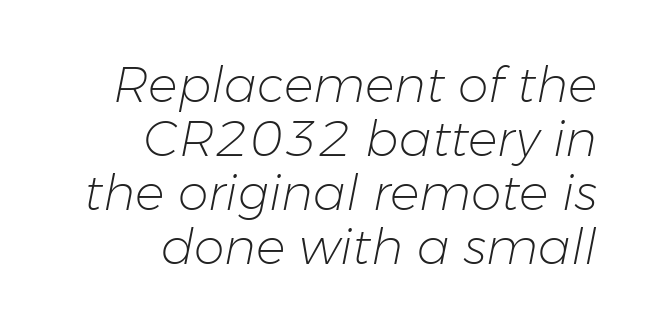
The image shows 49 px light type, italic (leaning right); set right-aligned, tight line spacing (1.1x), normal letter spacing, not underlined; low stroke contrast and a medium x-height.
